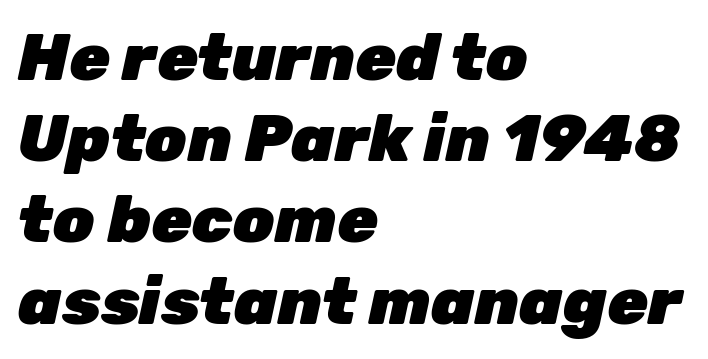
Q: Is the text bold? A: Yes.
Q: Is the text italic (slanted)? A: Yes, it leans right by about 12 degrees.
Q: Is the text underlined? A: No.
Q: How is the paragraph aligned? A: Left-aligned.
Q: Is the spacing between letters normal or unusually wide? A: Normal.
Q: Width (condensed, normal, or wide)? A: Normal.
Q: Stroke contrast? A: Low.
Q: x-height? A: Medium.
Q: Monospaced? A: No.
